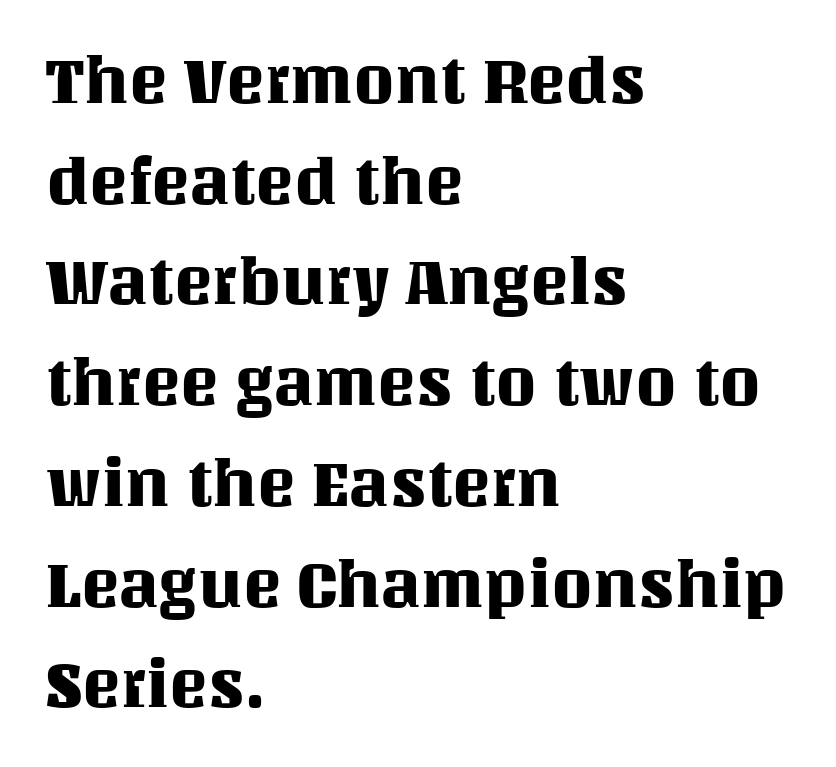
Teacher's note: observe the even left margin — that is flush-left alignment. Evenly set lines give the paragraph a standard silhouette. The rendering keeps characters at their native spacing. Note the varied advance widths — an 'i' is clearly narrower than an 'm'.
